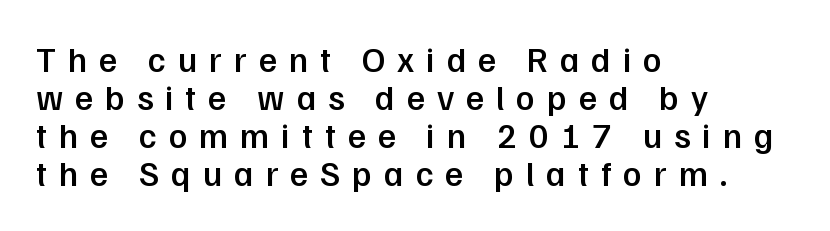
Q: Is the text bold? A: Semi-bold.
Q: Is the text italic (slanted)? A: No, it is upright.
Q: Is the typeface a serif or a sans-serif typeface? A: Sans-serif.
Q: Is the text underlined? A: No.
Q: How is the paragraph aligned? A: Left-aligned.
Q: Is the spacing between letters normal or unusually wide? A: Unusually wide.
Q: Is the spacing between lines tight, normal or loose? A: Tight.
Q: Width (condensed, normal, or wide)? A: Normal.
Q: Stroke contrast? A: Low.
Q: x-height? A: Medium.
Q: Monospaced? A: No.
